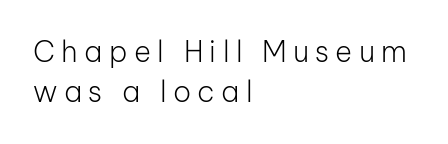
The compositor pushed each line to the left boundary. The face used here is proportionally spaced, like ordinary book or web type. The face used here is rendered with a markedly widened letterfit. Students, observe: this is what conventionally led text looks like. A bare baseline throughout the passage.
